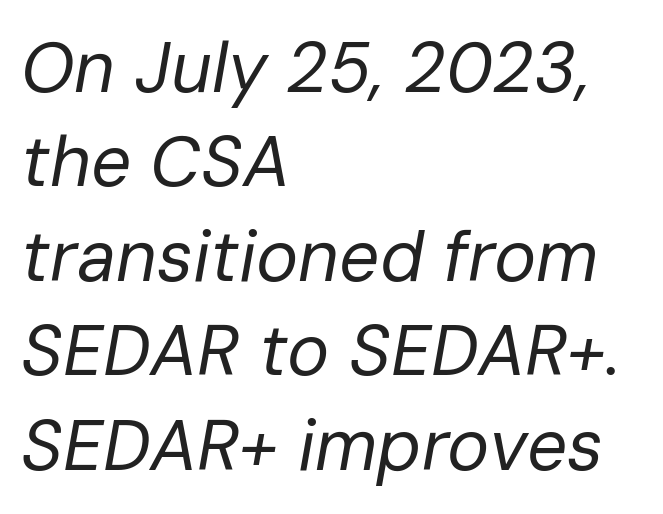
The image shows 71 px regular-weight type, italic (leaning right); set left-aligned, normal line spacing (1.33x), normal letter spacing, not underlined; low stroke contrast and a medium x-height.
